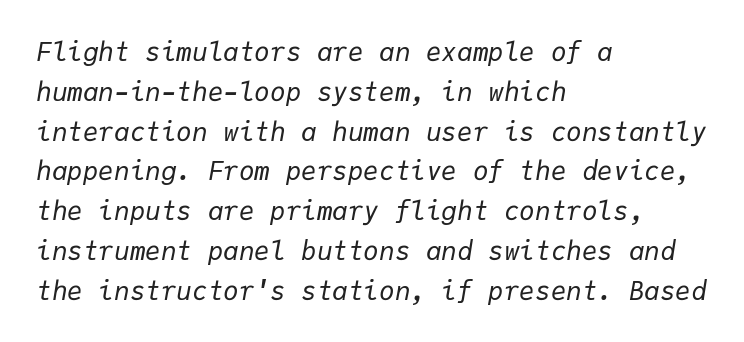
{"italic": "yes", "lean": "right", "slant_degrees": 9, "bold": "no", "underline": "no", "align": "left", "line_spacing": "normal", "line_spacing_ratio": 1.53, "letter_spacing": "normal", "letter_spacing_em": 0.0, "glyph_px": 26}
